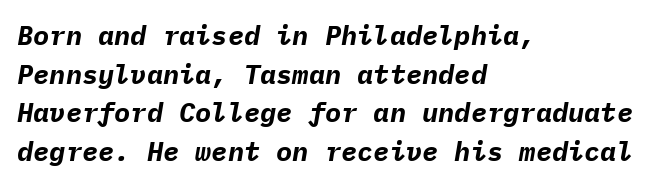
There is no visible air inserted between adjacent glyphs. You'd pick this weight for a headline — it's a proper bold. The typesetter chose a ragged-right arrangement here. A clean baseline with only descenders dipping below it.
